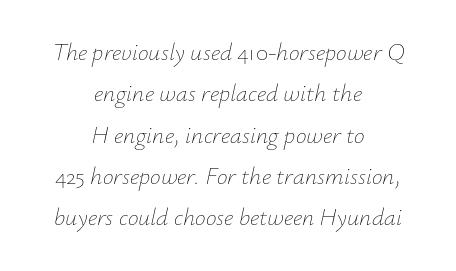
{"italic": "yes", "lean": "right", "slant_degrees": 12, "bold": "no", "underline": "no", "align": "center", "line_spacing_ratio": 1.72, "letter_spacing": "normal", "letter_spacing_em": 0.0, "glyph_px": 24}
